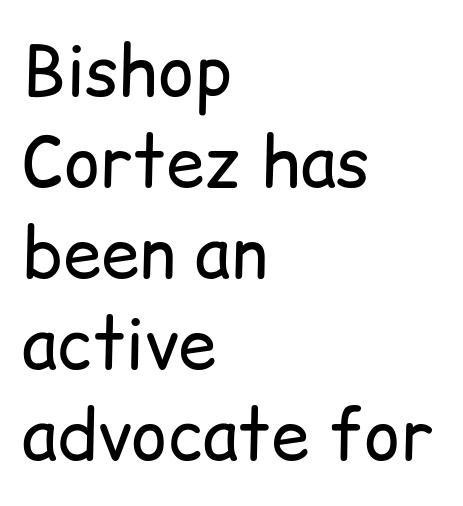
Q: Is the text bold? A: No.
Q: Is the text italic (slanted)? A: No, it is upright.
Q: Is the typeface a serif or a sans-serif typeface? A: Sans-serif.
Q: Is the text underlined? A: No.
Q: How is the paragraph aligned? A: Left-aligned.
Q: Is the spacing between letters normal or unusually wide? A: Normal.
Q: Is the spacing between lines tight, normal or loose? A: Normal.
Q: Width (condensed, normal, or wide)? A: Normal.
Q: Stroke contrast? A: Low.
Q: x-height? A: Medium.
Q: Monospaced? A: No.
